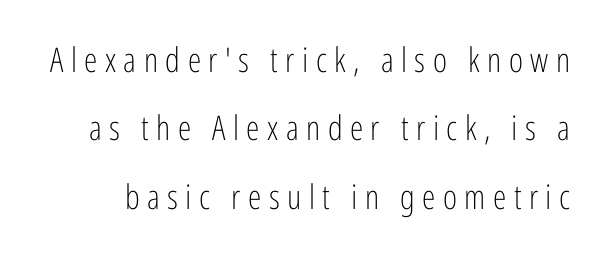
{"serif": "no", "italic": "no", "bold": "no", "weight": "light", "width": "condensed", "stroke_contrast": "low", "x_height": "medium", "monospaced": "no", "underline": "no", "line_spacing": "loose", "line_spacing_ratio": 2.01, "letter_spacing": "wide", "letter_spacing_em": 0.22, "glyph_px": 34}
